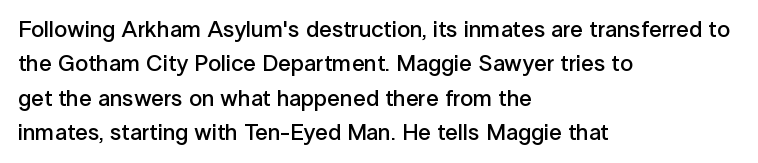
{"italic": "no", "bold": "semi", "underline": "no", "align": "left", "line_spacing": "normal", "line_spacing_ratio": 1.49, "letter_spacing": "normal", "letter_spacing_em": 0.0, "glyph_px": 23}
